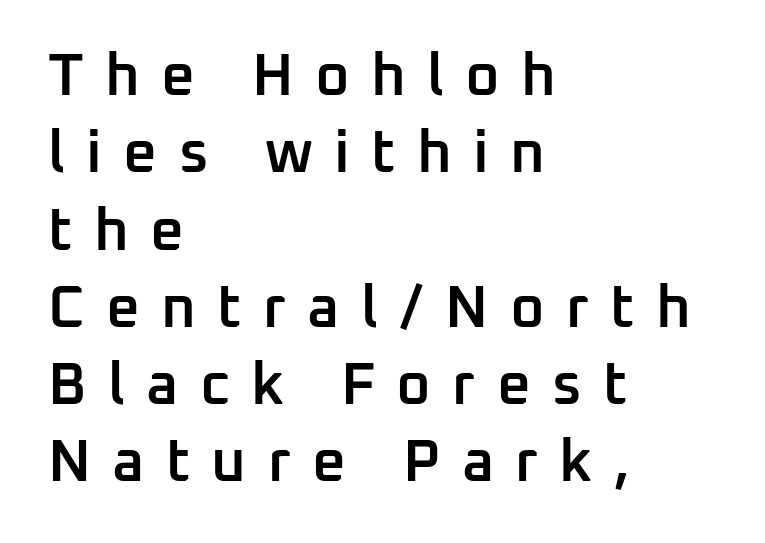
{"serif": "no", "italic": "no", "bold": "semi", "weight": "semibold", "width": "normal", "stroke_contrast": "low", "x_height": "medium", "monospaced": "no", "underline": "no", "align": "left", "line_spacing": "normal", "line_spacing_ratio": 1.31, "letter_spacing": "wide", "letter_spacing_em": 0.36, "glyph_px": 59}
